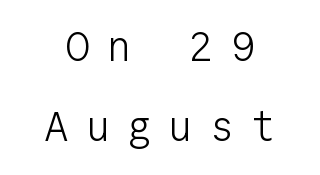
Q: Is the text bold? A: No.
Q: Is the text italic (slanted)? A: No, it is upright.
Q: Is the typeface a serif or a sans-serif typeface? A: Sans-serif.
Q: Is the text underlined? A: No.
Q: Is the spacing between letters normal or unusually wide? A: Unusually wide.
Q: Is the spacing between lines tight, normal or loose? A: Loose.
Q: Width (condensed, normal, or wide)? A: Normal.
Q: Stroke contrast? A: Low.
Q: x-height? A: Medium.
Q: Monospaced? A: Yes.
